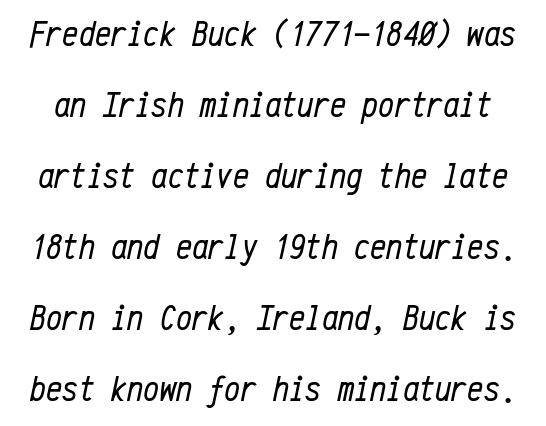
{"italic": "yes", "lean": "right", "slant_degrees": 12, "bold": "no", "weight": "regular", "width": "condensed", "stroke_contrast": "low", "x_height": "medium", "monospaced": "yes", "underline": "no", "line_spacing": "loose", "line_spacing_ratio": 1.97, "letter_spacing": "normal", "letter_spacing_em": 0.0, "glyph_px": 36}
